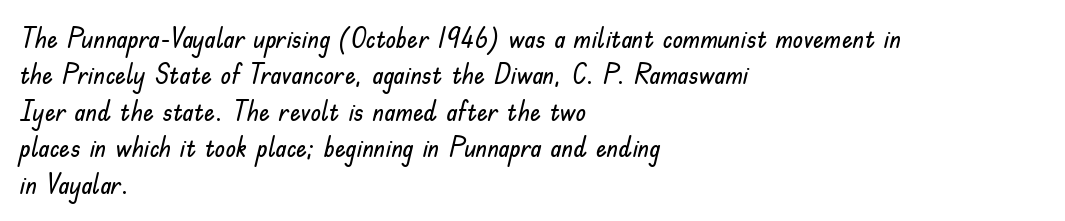
{"underline": "no", "align": "left", "line_spacing": "normal", "line_spacing_ratio": 1.35, "letter_spacing": "normal", "letter_spacing_em": 0.0, "glyph_px": 27}
